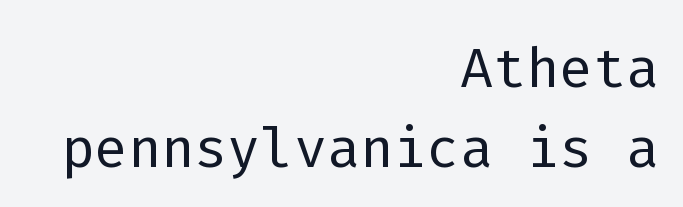
The image shows 78 px light sans-serif type, upright, monospaced; set right-aligned, tight line spacing (1.02x), normal letter spacing, not underlined; low stroke contrast and a medium x-height.
